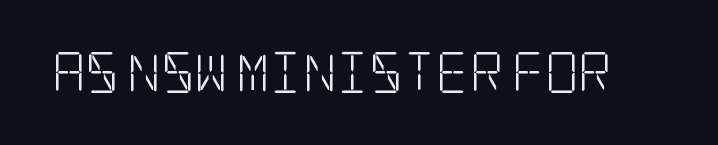
The image shows 41 px light, condensed serif type, upright; set normal letter spacing, not underlined; low stroke contrast and a large x-height.
